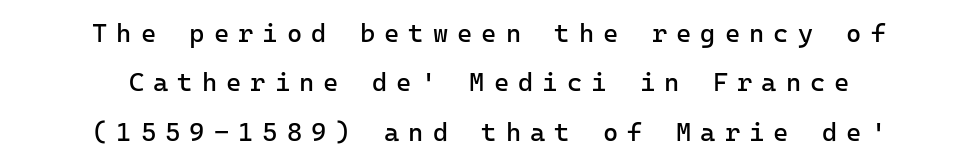
Q: Is the text bold? A: No.
Q: Is the text italic (slanted)? A: No, it is upright.
Q: Is the text underlined? A: No.
Q: How is the paragraph aligned? A: Centered.
Q: Is the spacing between letters normal or unusually wide? A: Unusually wide.
Q: Is the spacing between lines tight, normal or loose? A: Loose.
